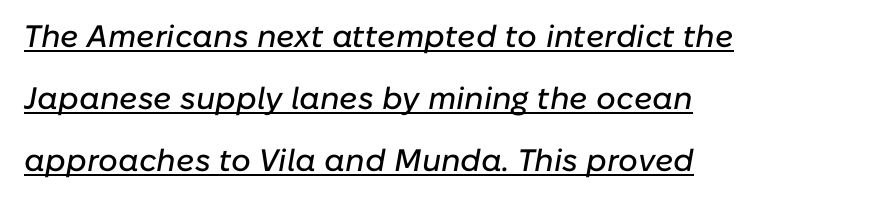
{"italic": "yes", "lean": "right", "slant_degrees": 10, "width": "normal", "stroke_contrast": "low", "x_height": "medium", "monospaced": "no", "underline": "yes", "align": "left", "line_spacing": "loose", "line_spacing_ratio": 2.0, "letter_spacing": "normal", "letter_spacing_em": 0.0, "glyph_px": 31}
